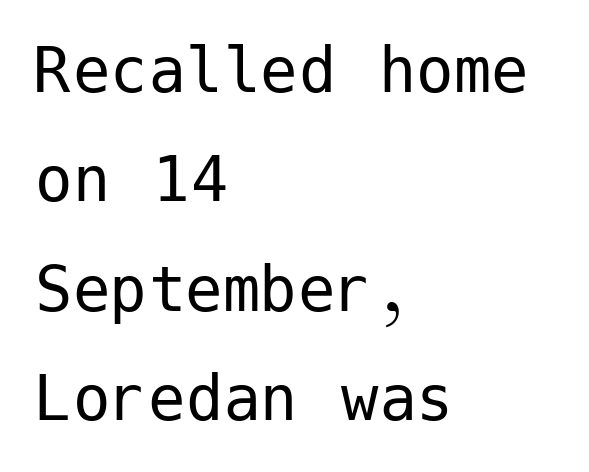
Q: Is the text bold? A: No.
Q: Is the text italic (slanted)? A: No, it is upright.
Q: Is the typeface a serif or a sans-serif typeface? A: Sans-serif.
Q: Is the text underlined? A: No.
Q: How is the paragraph aligned? A: Left-aligned.
Q: Is the spacing between letters normal or unusually wide? A: Normal.
Q: Is the spacing between lines tight, normal or loose? A: Normal.
Q: Width (condensed, normal, or wide)? A: Normal.
Q: Stroke contrast? A: Low.
Q: x-height? A: Medium.
